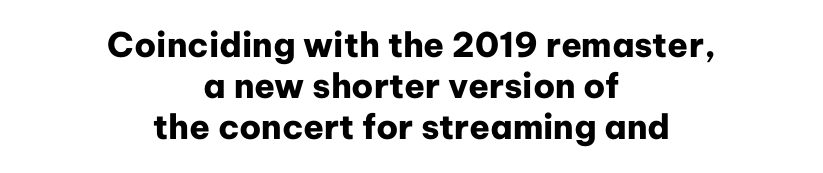
The image shows 34 px heavy sans-serif type, upright; set centered, line spacing 1.21x, normal letter spacing, not underlined; low stroke contrast and a medium x-height.
